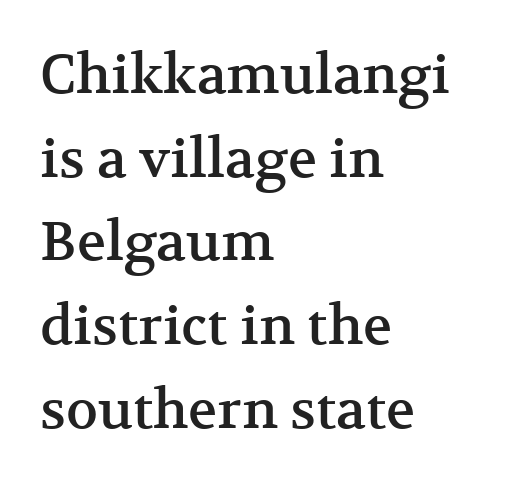
Q: Is the text italic (slanted)? A: No, it is upright.
Q: Is the typeface a serif or a sans-serif typeface? A: Serif.
Q: Is the text underlined? A: No.
Q: How is the paragraph aligned? A: Left-aligned.
Q: Is the spacing between letters normal or unusually wide? A: Normal.
Q: Is the spacing between lines tight, normal or loose? A: Normal.
Q: Width (condensed, normal, or wide)? A: Normal.
Q: Stroke contrast? A: Medium.
Q: x-height? A: Medium.
Q: Monospaced? A: No.
